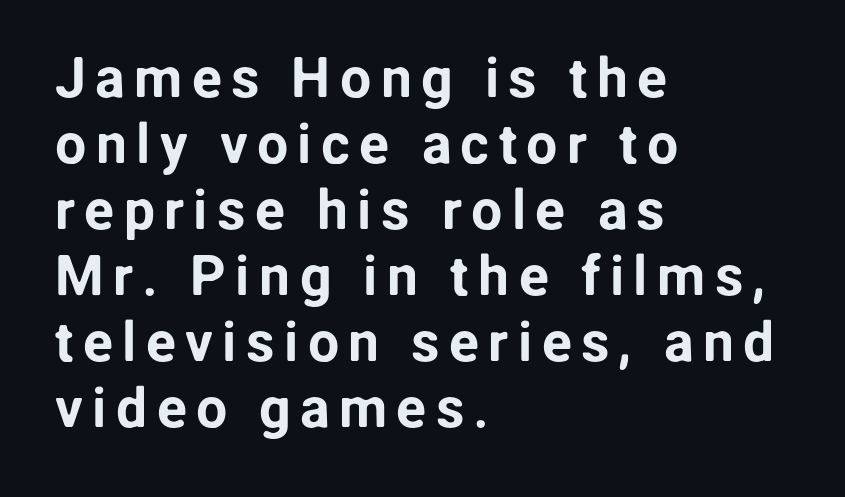
{"serif": "no", "italic": "no", "width": "normal", "stroke_contrast": "low", "x_height": "medium", "monospaced": "no", "underline": "no", "align": "left", "line_spacing_ratio": 1.18, "glyph_px": 56}
